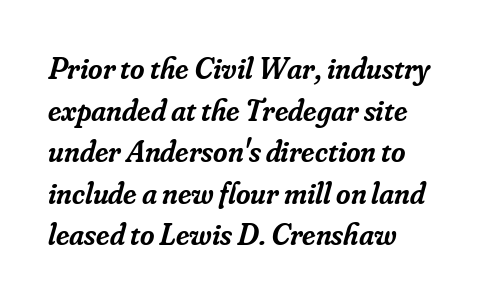
Q: Is the text bold? A: Semi-bold.
Q: Is the text italic (slanted)? A: Yes, it leans right by about 16 degrees.
Q: Is the typeface a serif or a sans-serif typeface? A: Serif.
Q: Is the text underlined? A: No.
Q: Is the spacing between letters normal or unusually wide? A: Normal.
Q: Is the spacing between lines tight, normal or loose? A: Normal.
Q: Width (condensed, normal, or wide)? A: Normal.
Q: Stroke contrast? A: Low.
Q: x-height? A: Small.
Q: Monospaced? A: No.
